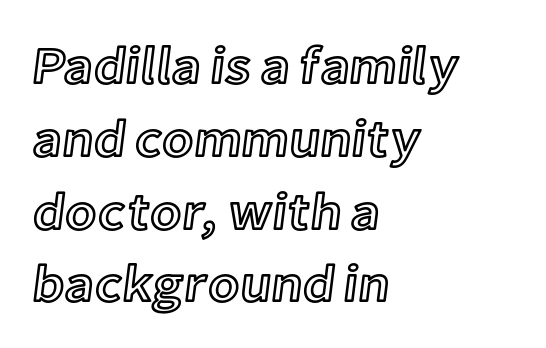
The image shows 52 px text type; set left-aligned, normal line spacing (1.4x), normal letter spacing, not underlined; a medium x-height.
